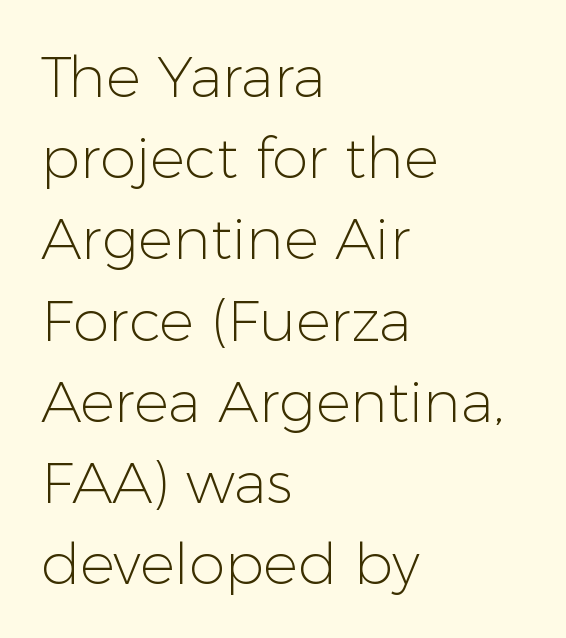
{"serif": "no", "italic": "no", "bold": "no", "weight": "light", "width": "normal", "stroke_contrast": "low", "x_height": "medium", "monospaced": "no", "underline": "no", "align": "left", "line_spacing": "normal", "line_spacing_ratio": 1.4, "letter_spacing": "normal", "letter_spacing_em": 0.0, "glyph_px": 58}
